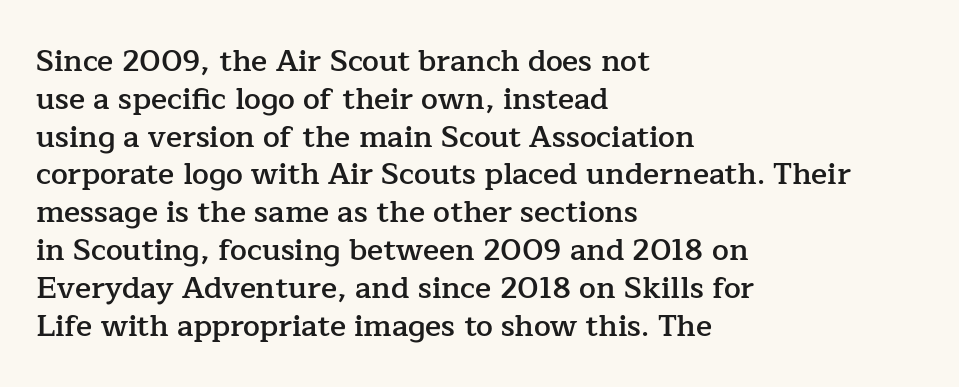
The rendering keeps characters at their native spacing. Bold? Not quite — semibold, heavier than regular but stopping short. Descender tails drop into unmarked territory. Every row of glyphs begins at an identical x-position on the left. Do the characters align in a grid? No, the font is proportional. The passage shown stacks its lines at a standard gap.
